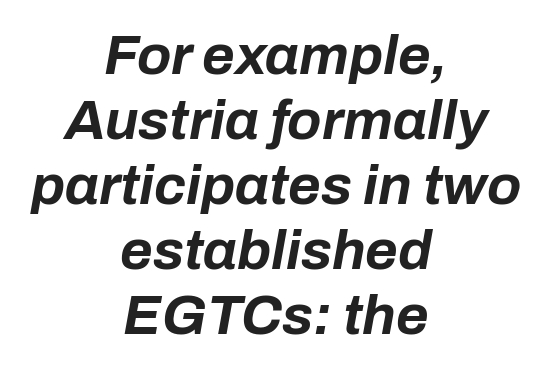
The image shows 56 px bold type, italic (leaning right); set centered, line spacing 1.16x, normal letter spacing, not underlined; low stroke contrast and a medium x-height.
